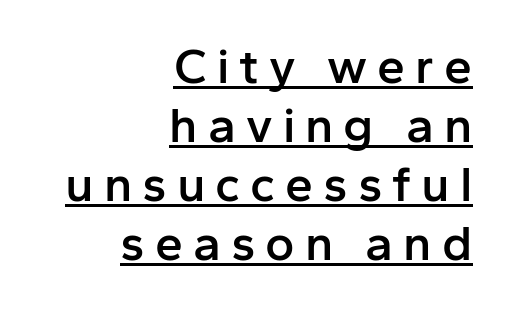
{"serif": "no", "italic": "no", "bold": "semi", "weight": "semibold", "width": "normal", "stroke_contrast": "low", "x_height": "medium", "monospaced": "no", "underline": "yes", "align": "right", "line_spacing_ratio": 1.18, "letter_spacing": "wide", "letter_spacing_em": 0.2, "glyph_px": 50}
